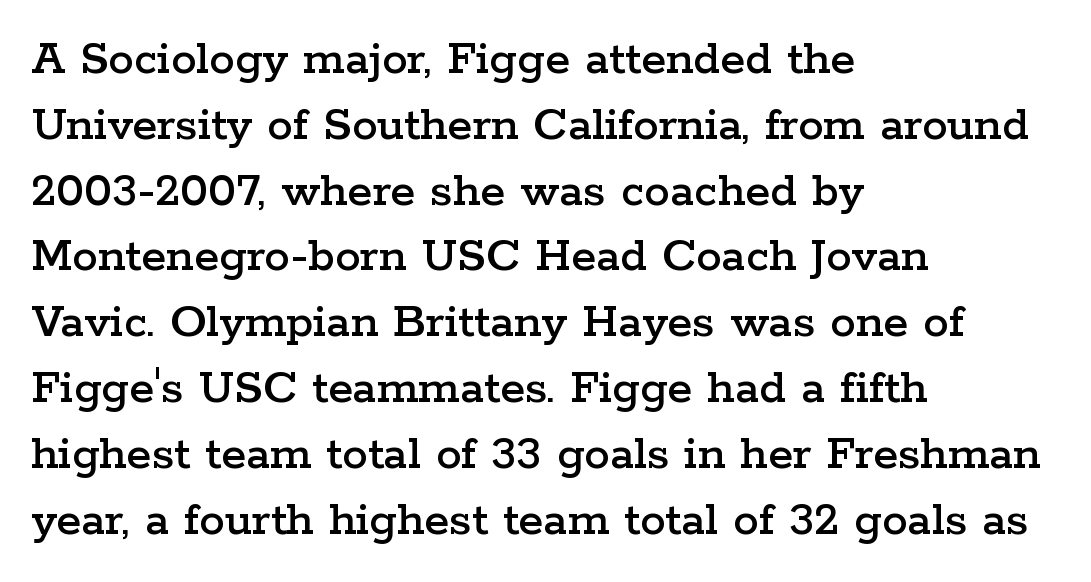
Typeset ragged right — the left edge is the straight one. This sample uses plain, unmodified letter spacing. If you drew a line through each stem, it would be perfectly vertical. A typesetter would call this proportional, since set widths differ per character. What's the leading like? Ordinary, nothing unusual.
